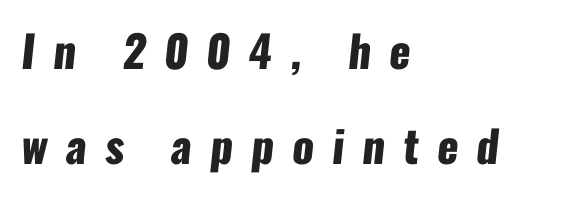
Q: Is the text bold? A: Yes.
Q: Is the typeface a serif or a sans-serif typeface? A: Sans-serif.
Q: Is the text underlined? A: No.
Q: How is the paragraph aligned? A: Left-aligned.
Q: Is the spacing between letters normal or unusually wide? A: Unusually wide.
Q: Is the spacing between lines tight, normal or loose? A: Loose.
Q: Width (condensed, normal, or wide)? A: Condensed.
Q: Stroke contrast? A: Low.
Q: x-height? A: Medium.
Q: Monospaced? A: No.
